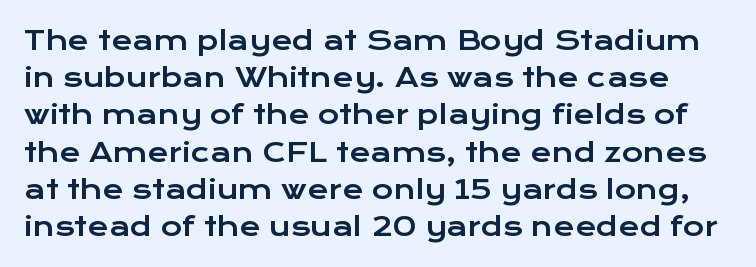
One glance says typical: line gaps are just what's usual. Check the space under the baseline: it is left empty. Inter-character spacing is left at the font's built-in metrics. Tall strokes in this sample are plumb rather than angled.
